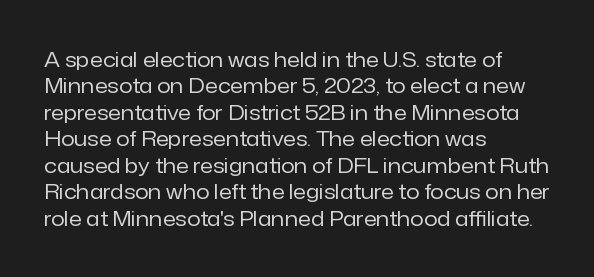
The image shows 21 px text type, upright; set left-aligned, normal line spacing (1.26x), normal letter spacing, not underlined.
